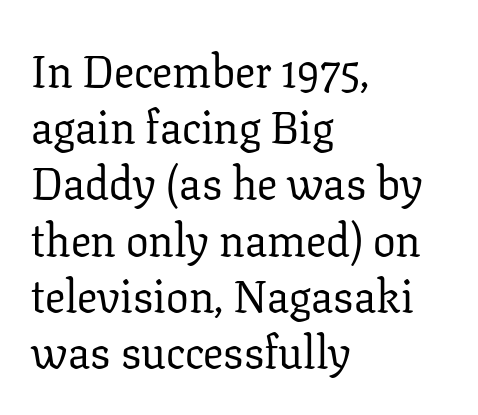
The image shows 45 px regular-weight serif type, upright; set left-aligned, normal line spacing (1.25x), normal letter spacing, not underlined; low stroke contrast and a medium x-height.
